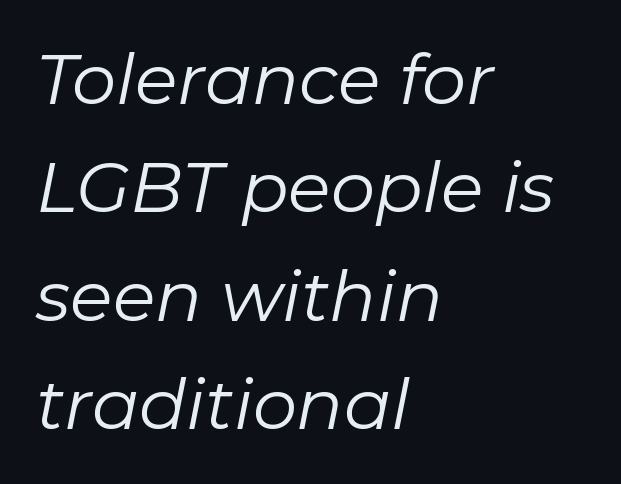
Q: Is the text bold? A: No.
Q: Is the text italic (slanted)? A: Yes, it leans right by about 11 degrees.
Q: Is the text underlined? A: No.
Q: How is the paragraph aligned? A: Left-aligned.
Q: Is the spacing between letters normal or unusually wide? A: Normal.
Q: Is the spacing between lines tight, normal or loose? A: Normal.
Q: Width (condensed, normal, or wide)? A: Normal.
Q: Stroke contrast? A: Low.
Q: x-height? A: Medium.
Q: Monospaced? A: No.
